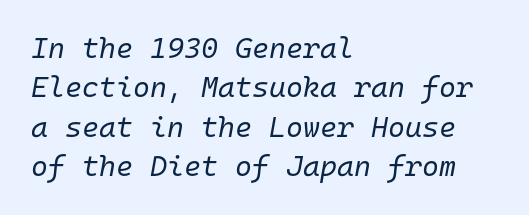
Q: Is the text bold? A: No.
Q: Is the text italic (slanted)? A: Yes, it leans right by about 10 degrees.
Q: Is the text underlined? A: No.
Q: How is the paragraph aligned? A: Left-aligned.
Q: Is the spacing between letters normal or unusually wide? A: Normal.
Q: Is the spacing between lines tight, normal or loose? A: Normal.
Q: Width (condensed, normal, or wide)? A: Normal.
Q: Stroke contrast? A: Low.
Q: x-height? A: Medium.
Q: Monospaced? A: Yes.
